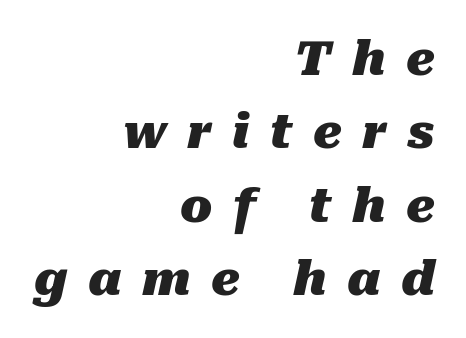
Is there much room between lines? A standard amount, neither cramped nor airy. A student would call this right alignment; a typographer would say flush right, rag left. Spacing verdict: proportional, widths tailored to each character. Tracking here is generous; glyphs stand well apart from one another. The axis of the letterforms is tilted away from vertical. Letters rest on an invisible, unmarked baseline.
